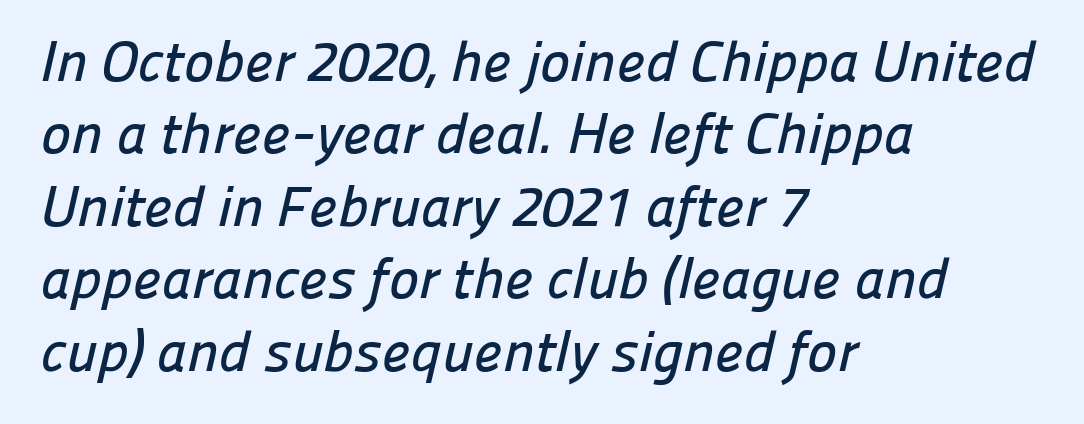
This sample has the flowing, uneven cadence of proportional lettering. Clear beneath every line of the passage. Is the block centered? No — it sits flush against the left margin. Vertical spacing — default. This rendering employs a face without finishing strokes, i.e., a sans-serif.
